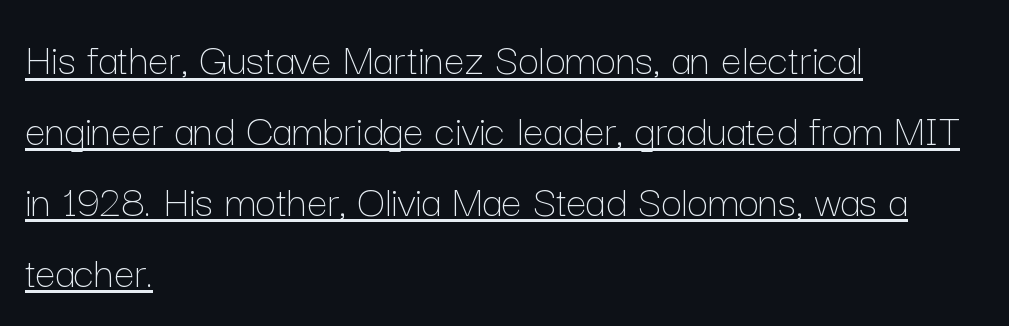
The image shows 46 px thin type, upright; set left-aligned, normal line spacing (1.54x), normal letter spacing, underlined; low stroke contrast and a medium x-height.
